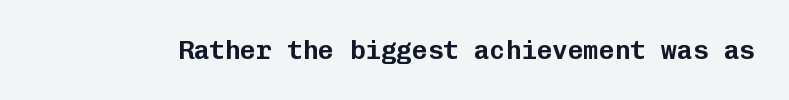
Q: Is the text italic (slanted)? A: No, it is upright.
Q: Is the text underlined? A: No.
Q: Is the spacing between letters normal or unusually wide? A: Normal.
